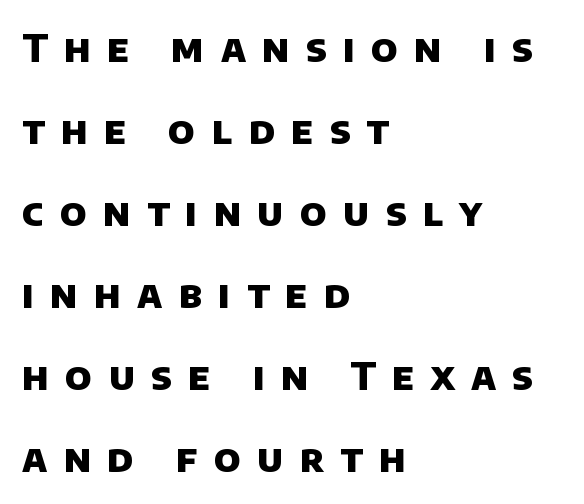
One glance says open: line gaps are wider than usual. Honestly, the letter spacing is so wide it's the main thing you notice. Varying glyph widths throughout — classic text-font behaviour. The strip under each line holds only bare page. Font category for this specimen: sans-serif. On the weight axis this lands at bold, roughly 700.
